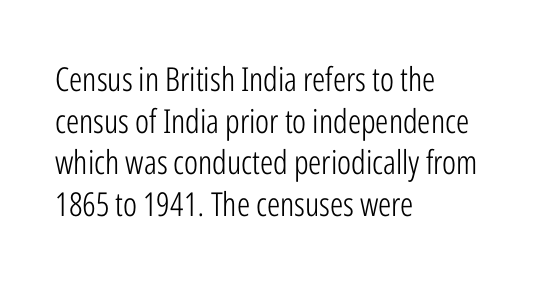
Q: Is the text bold? A: No.
Q: Is the text italic (slanted)? A: No, it is upright.
Q: Is the typeface a serif or a sans-serif typeface? A: Sans-serif.
Q: Is the text underlined? A: No.
Q: How is the paragraph aligned? A: Left-aligned.
Q: Is the spacing between letters normal or unusually wide? A: Normal.
Q: Is the spacing between lines tight, normal or loose? A: Normal.
Q: Width (condensed, normal, or wide)? A: Condensed.
Q: Stroke contrast? A: Low.
Q: x-height? A: Medium.
Q: Monospaced? A: No.
